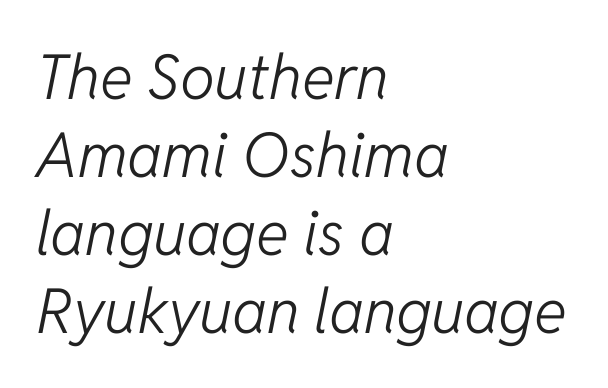
Q: Is the text bold? A: No.
Q: Is the text italic (slanted)? A: Yes, it leans right by about 11 degrees.
Q: Is the text underlined? A: No.
Q: How is the paragraph aligned? A: Left-aligned.
Q: Is the spacing between letters normal or unusually wide? A: Normal.
Q: Is the spacing between lines tight, normal or loose? A: Normal.
Q: Width (condensed, normal, or wide)? A: Normal.
Q: Stroke contrast? A: Low.
Q: x-height? A: Medium.
Q: Monospaced? A: No.
